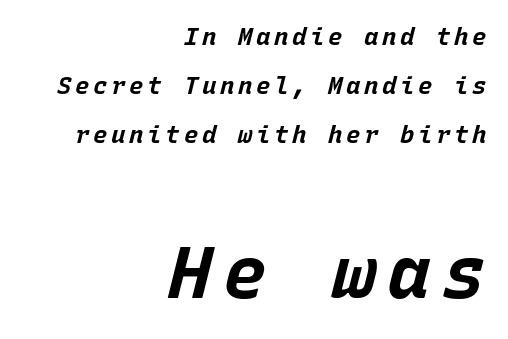
Bare-footed words on every line. The lines in this sample share a right terminus and differ only in where they begin. Here the designer chose a console-style face with uniform glyph widths. The block of text is sparse from top to bottom, with ample space between rows.
